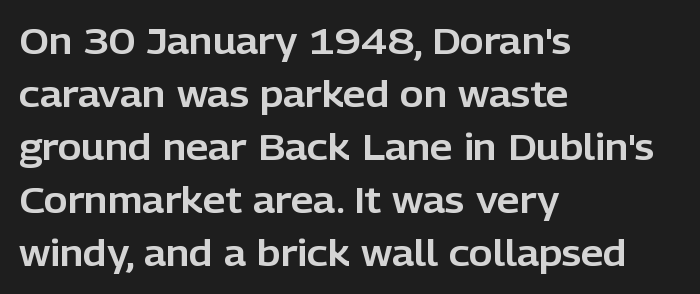
Q: Is the text italic (slanted)? A: No, it is upright.
Q: Is the typeface a serif or a sans-serif typeface? A: Sans-serif.
Q: Is the text underlined? A: No.
Q: How is the paragraph aligned? A: Left-aligned.
Q: Is the spacing between letters normal or unusually wide? A: Normal.
Q: Is the spacing between lines tight, normal or loose? A: Normal.
Q: Width (condensed, normal, or wide)? A: Normal.
Q: Stroke contrast? A: Low.
Q: x-height? A: Medium.
Q: Monospaced? A: No.
